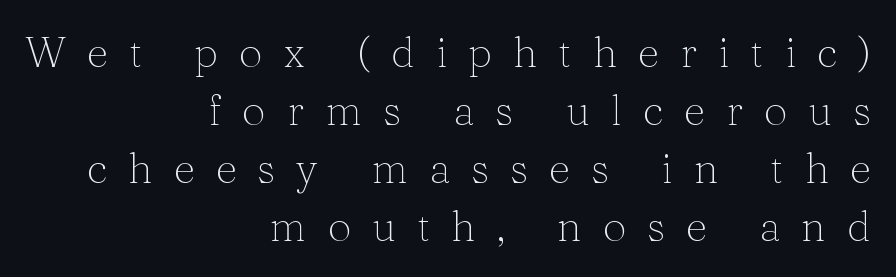
The image shows 42 px light serif type, upright; set right-aligned, normal line spacing (1.38x), unusually wide letter spacing (+0.5 em), not underlined; medium stroke contrast and a medium x-height.
